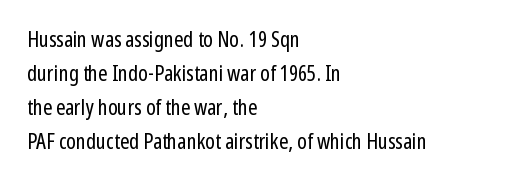
The image shows 22 px text type, upright; set left-aligned, normal line spacing (1.54x), normal letter spacing, not underlined.
